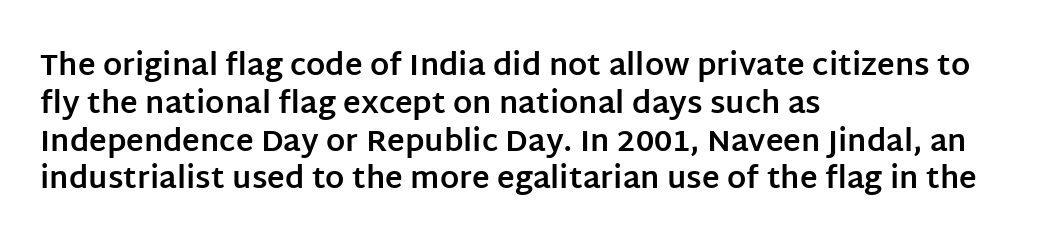
These lines sit exactly where default settings would place them. The zone under the glyphs is completely vacant. This sample has the flowing, uneven cadence of proportional lettering. I'd describe the lettering as bold — thick and assertive. Ordinary non-slanted type is in use. Is the block centered? No — it sits flush against the left margin.
